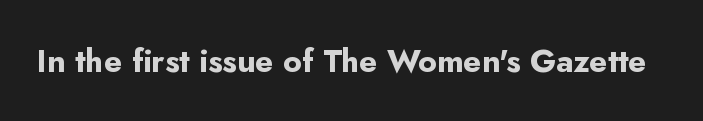
Check the space under the baseline: it is left empty. Regarding serifs, this sample does without them. A full-strength bold gives these letters their thick strokes. Every character sits straight up, as roman type does.
